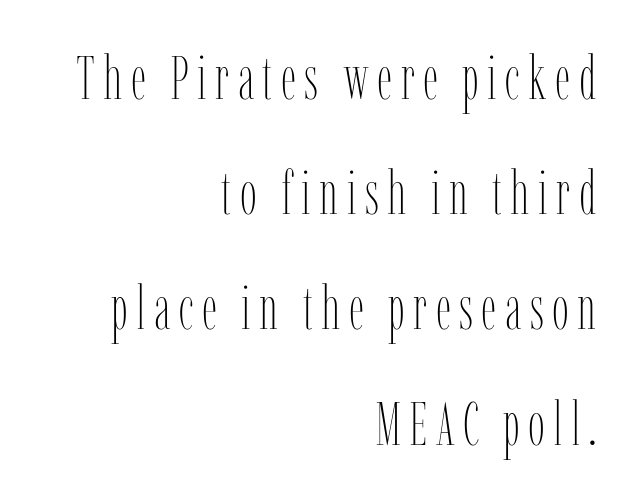
The strip under each line holds only bare page. Stroke thickness stays within the range of a standard reading face or lighter. A typesetter would mark this as roman, not italic. Summary of vertical rhythm: relaxed, with wide interline spacing. A typesetter would call this proportional, since set widths differ per character. Visually the block forms a straight wall on the right and a jagged coastline on the left.
